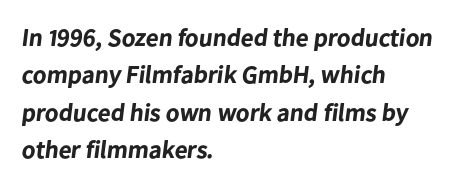
Q: Is the text bold? A: Yes.
Q: Is the text underlined? A: No.
Q: How is the paragraph aligned? A: Left-aligned.
Q: Is the spacing between letters normal or unusually wide? A: Normal.
Q: Is the spacing between lines tight, normal or loose? A: Normal.
